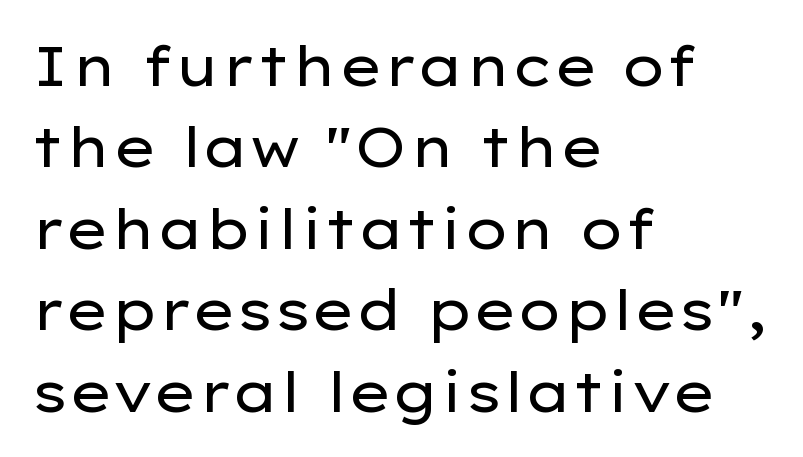
The image shows 55 px regular-weight, wide sans-serif type, upright; set left-aligned, normal line spacing (1.48x), normal letter spacing, not underlined; low stroke contrast and a medium x-height.
